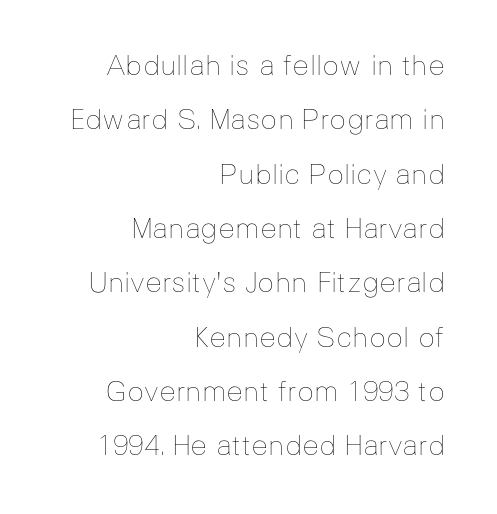
This sample uses plain, unmodified letter spacing. One-word summary of the alignment: right. The typesetting does not lean heavy: it is not bold. Interline gaps are noticeably wide in this sample. Looks like regular typesetting: each glyph gets only the width it needs. Honestly, there is no underline to notice here at all.
